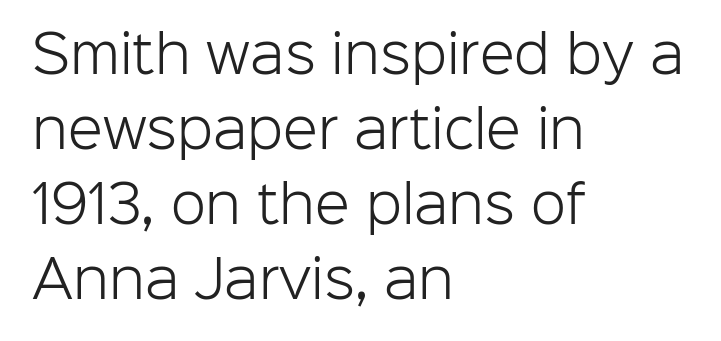
{"serif": "no", "italic": "no", "bold": "no", "weight": "light", "width": "normal", "stroke_contrast": "low", "x_height": "medium", "monospaced": "no", "underline": "no", "align": "left", "line_spacing": "normal", "line_spacing_ratio": 1.47, "letter_spacing": "normal", "letter_spacing_em": 0.0, "glyph_px": 51}
